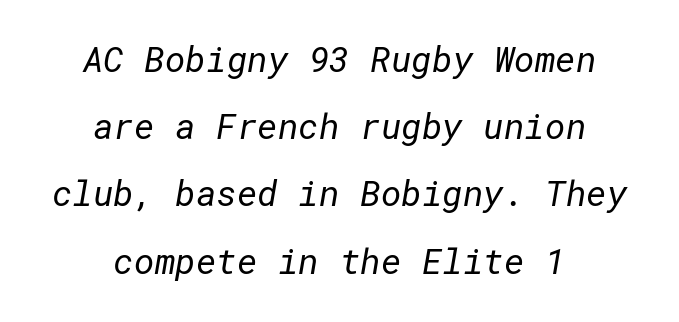
If you folded the block vertically in half, each line would mirror itself in length. Nope, no serifs anywhere on these letters. Stroke mass is kept to a normal reading level or below. Successive baselines arrive slowly, with a big drop between each. You could call the tracking neutral — neither tight nor loose. Plain, unruled lines of type.
